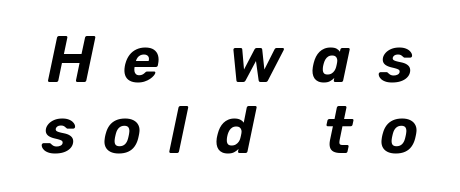
The image shows 65 px text type, italic (leaning right); set tight line spacing (1.1x), unusually wide letter spacing (+0.42 em), not underlined; low stroke contrast and a medium x-height.
